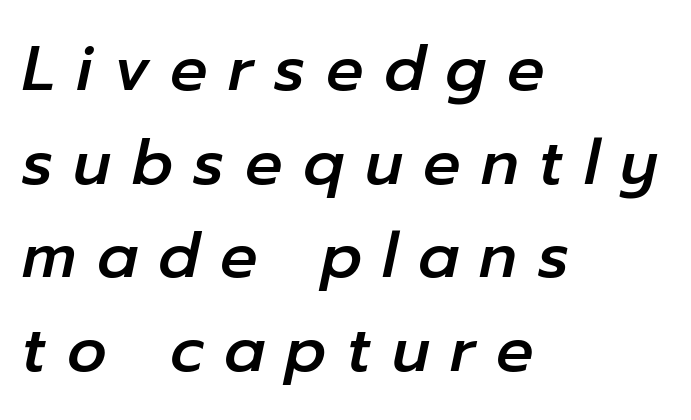
Q: Is the text italic (slanted)? A: Yes, it leans right by about 12 degrees.
Q: Is the text underlined? A: No.
Q: How is the paragraph aligned? A: Left-aligned.
Q: Is the spacing between letters normal or unusually wide? A: Unusually wide.
Q: Is the spacing between lines tight, normal or loose? A: Normal.
Q: Width (condensed, normal, or wide)? A: Normal.
Q: Stroke contrast? A: Low.
Q: x-height? A: Medium.
Q: Monospaced? A: No.
